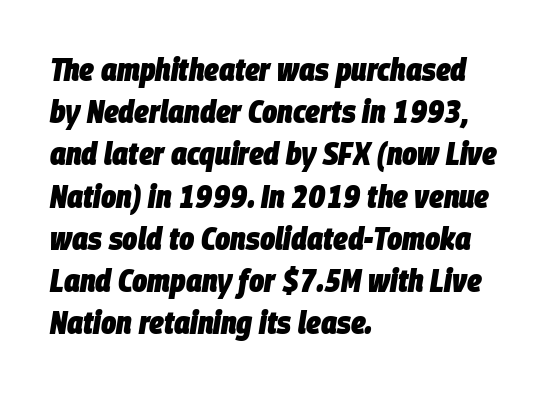
The rendering uses a bold face; every stroke is thick and dark. In terms of leading, this rendering sits right in the middle. Glyph-to-glyph distance matches everyday printed text. Letters rest on an invisible, unmarked baseline.
